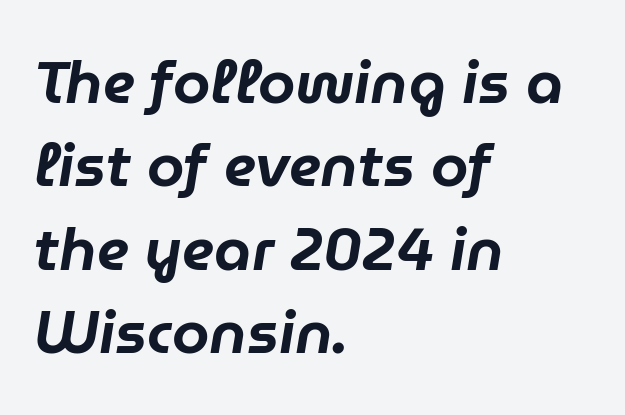
The image shows 60 px text type, italic (leaning right); set left-aligned, normal line spacing (1.39x), normal letter spacing, not underlined; low stroke contrast and a medium x-height.
